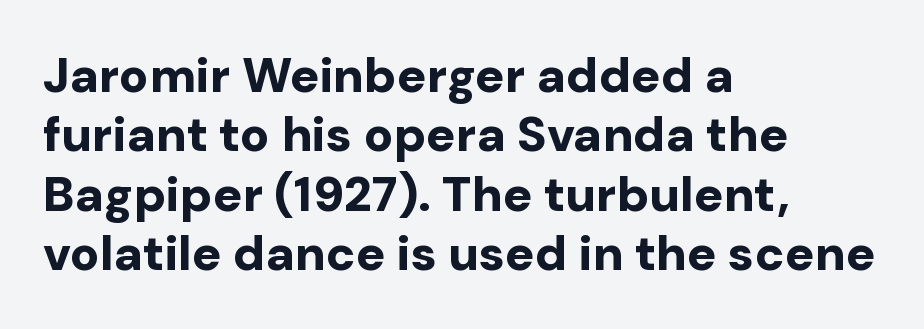
Q: Is the text bold? A: Yes.
Q: Is the text italic (slanted)? A: No, it is upright.
Q: Is the typeface a serif or a sans-serif typeface? A: Sans-serif.
Q: Is the text underlined? A: No.
Q: How is the paragraph aligned? A: Left-aligned.
Q: Is the spacing between letters normal or unusually wide? A: Normal.
Q: Width (condensed, normal, or wide)? A: Normal.
Q: Stroke contrast? A: Low.
Q: x-height? A: Medium.
Q: Monospaced? A: No.
